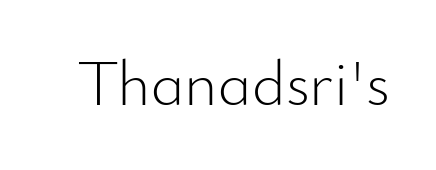
Q: Is the text bold? A: No.
Q: Is the text italic (slanted)? A: No, it is upright.
Q: Is the typeface a serif or a sans-serif typeface? A: Sans-serif.
Q: Is the text underlined? A: No.
Q: Is the spacing between letters normal or unusually wide? A: Normal.
Q: Width (condensed, normal, or wide)? A: Normal.
Q: Stroke contrast? A: Low.
Q: x-height? A: Small.
Q: Monospaced? A: No.
